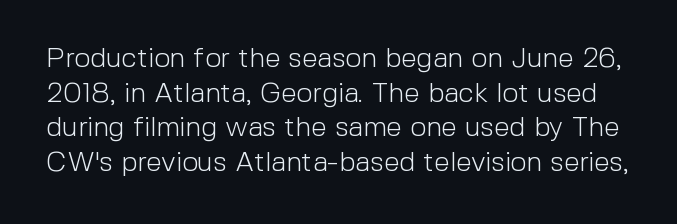
The image shows 28 px light sans-serif type, upright; set line spacing 1.24x, normal letter spacing, not underlined; a medium x-height.
